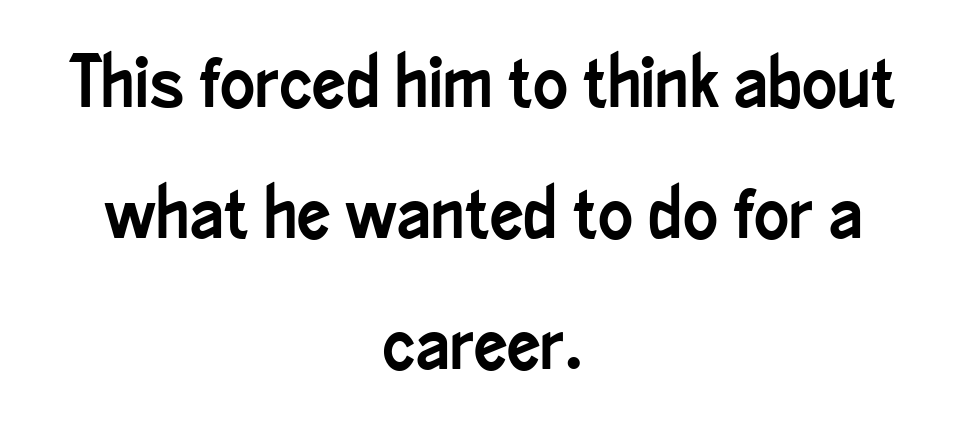
The type sits square on the baseline with zero lean. Neither beginnings nor endings align; midpoints do. Each letter's strokes conclude bluntly, with no projecting serifs. The letters advance in unequal steps, a hallmark of proportional type.
